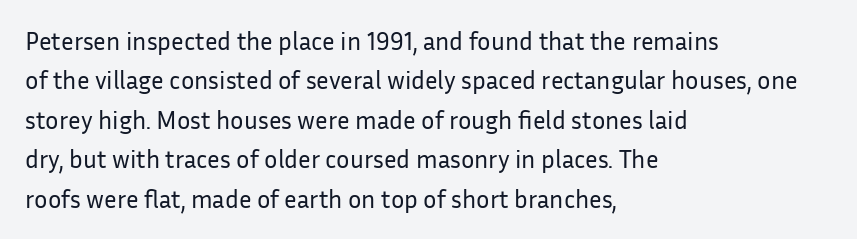
Q: Is the text bold? A: No.
Q: Is the text italic (slanted)? A: No, it is upright.
Q: Is the text underlined? A: No.
Q: How is the paragraph aligned? A: Left-aligned.
Q: Is the spacing between letters normal or unusually wide? A: Normal.
Q: Is the spacing between lines tight, normal or loose? A: Normal.
